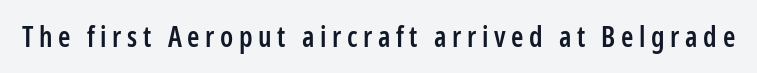
Q: Is the text bold? A: Semi-bold.
Q: Is the text italic (slanted)? A: No, it is upright.
Q: Is the typeface a serif or a sans-serif typeface? A: Sans-serif.
Q: Is the text underlined? A: No.
Q: Is the spacing between letters normal or unusually wide? A: Unusually wide.
Q: Width (condensed, normal, or wide)? A: Condensed.
Q: Stroke contrast? A: Low.
Q: x-height? A: Medium.
Q: Monospaced? A: No.
